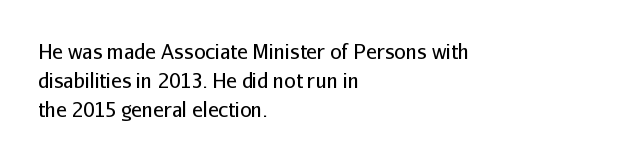
Beneath every word, the page is bare. Stems here are at most as thick as an everyday book face. When letters stand straight like this, we call the style roman or upright. This rendering leaves character spacing at its baseline value. The rendering uses a moderate line-height, typical for paragraphs.
